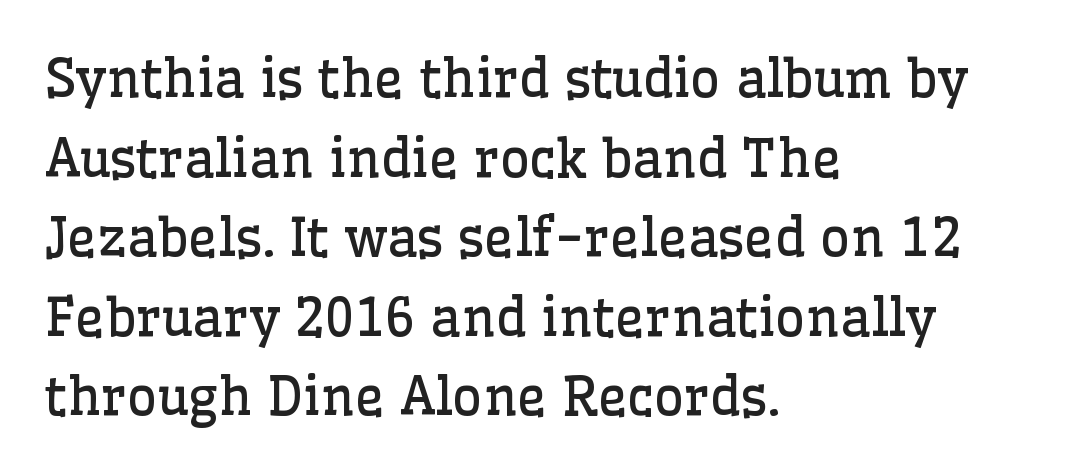
{"serif": "yes", "italic": "no", "bold": "no", "weight": "regular", "width": "normal", "stroke_contrast": "low", "x_height": "medium", "monospaced": "no", "underline": "no", "align": "left", "line_spacing": "normal", "line_spacing_ratio": 1.53, "letter_spacing": "normal", "letter_spacing_em": 0.0, "glyph_px": 52}
